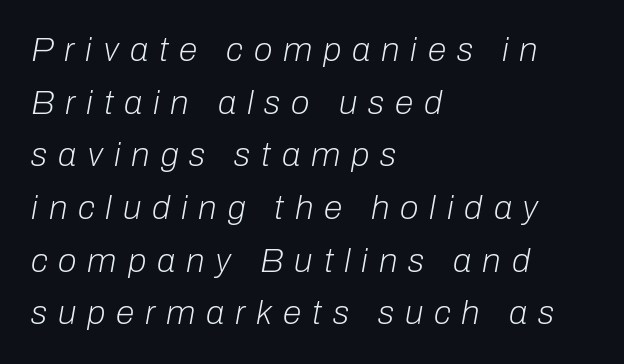
Letter spacing: wide. Plain, unruled lines of type. The text block is weighted toward the left margin, trailing off unevenly rightward. Weight class: somewhere from thin through regular.
